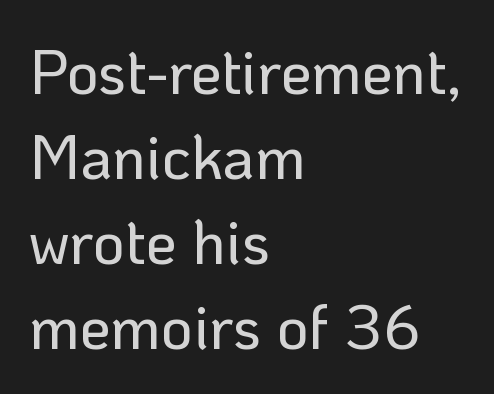
Line spacing here is normal. Every stem runs plumb, perpendicular to the baseline. Proportional: the letters do not fall into vertical columns. Here the glyphs are tracked normally, forming tight word shapes. The strip under each line holds only bare page. The setting favours the left margin, as ordinary paragraphs usually do.
